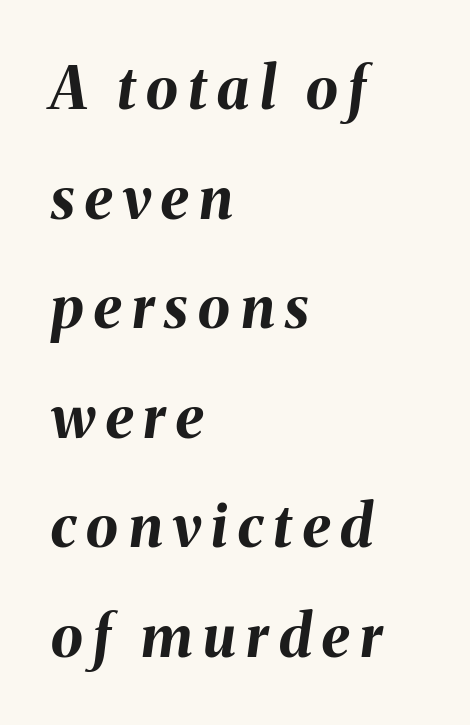
Underlining? Definitely not there. The face used here is proportionally spaced, like ordinary book or web type. Yep, that's italic — everything's leaning. Does the weight exceed regular? Yes, all the way to bold. In CSS terms this would be text-align: left.
